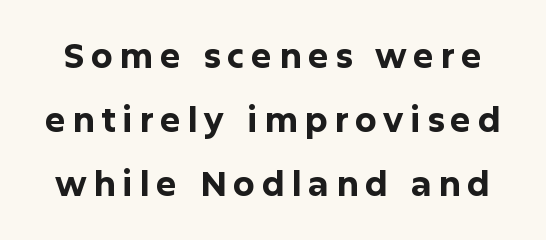
{"serif": "no", "italic": "no", "bold": "yes", "weight": "bold", "width": "normal", "stroke_contrast": "low", "x_height": "medium", "monospaced": "no", "underline": "no", "line_spacing_ratio": 1.83, "glyph_px": 35}
